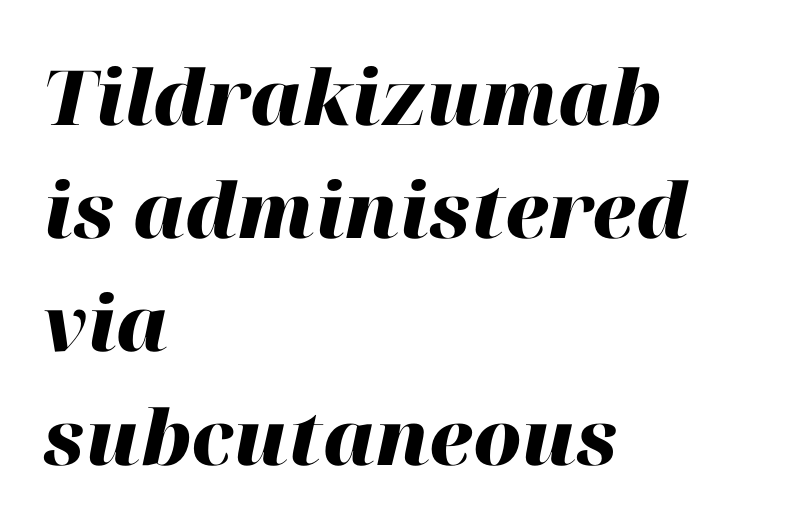
Q: Is the text bold? A: Yes.
Q: Is the text italic (slanted)? A: Yes, it leans right by about 12 degrees.
Q: Is the text underlined? A: No.
Q: How is the paragraph aligned? A: Left-aligned.
Q: Is the spacing between letters normal or unusually wide? A: Normal.
Q: Is the spacing between lines tight, normal or loose? A: Normal.
Q: Width (condensed, normal, or wide)? A: Normal.
Q: Stroke contrast? A: High.
Q: x-height? A: Medium.
Q: Monospaced? A: No.
